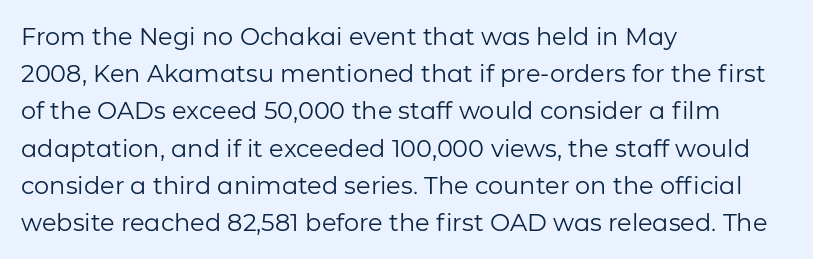
The image shows 24 px text type, upright; set left-aligned, normal line spacing (1.55x), normal letter spacing, not underlined.
